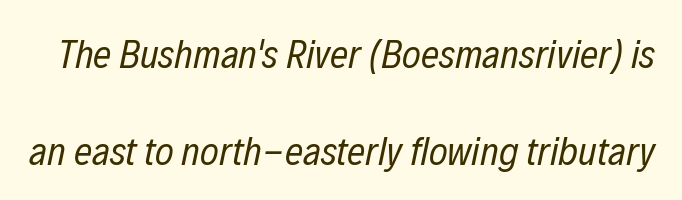
The image shows 40 px regular-weight, condensed type, italic (leaning right); set loose line spacing (2.42x), normal letter spacing, not underlined; low stroke contrast and a medium x-height.
